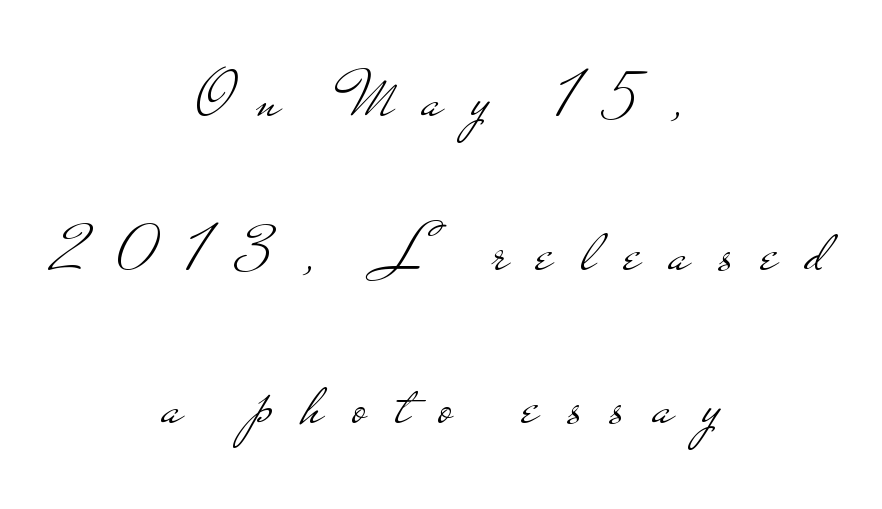
The image shows 68 px light, wide sans-serif type; set centered, loose line spacing (2.26x), unusually wide letter spacing (+0.43 em), not underlined; low stroke contrast and a small x-height.
